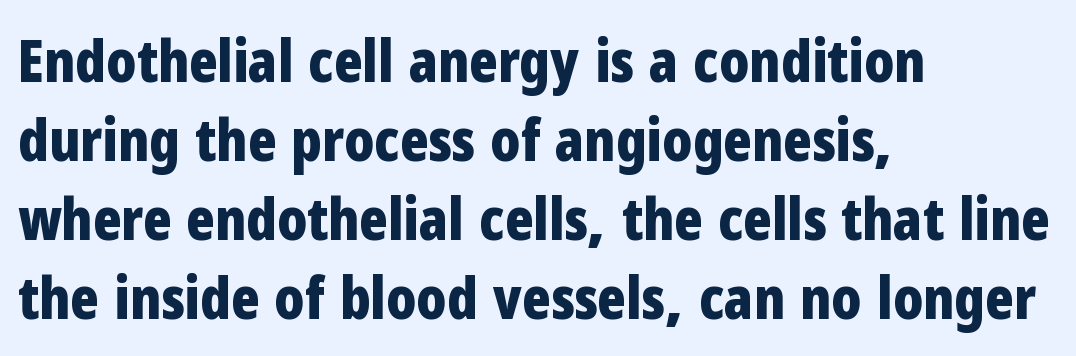
{"serif": "no", "italic": "no", "bold": "yes", "weight": "bold", "width": "condensed", "stroke_contrast": "low", "x_height": "medium", "monospaced": "no", "underline": "no", "align": "left", "line_spacing": "normal", "line_spacing_ratio": 1.34, "letter_spacing": "normal", "letter_spacing_em": 0.0, "glyph_px": 59}
